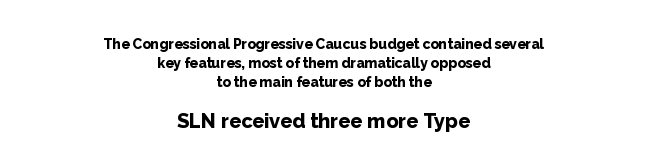
{"italic": "no", "bold": "yes", "underline": "no", "align": "center", "line_spacing": "normal", "line_spacing_ratio": 1.37, "letter_spacing": "normal", "letter_spacing_em": 0.0, "larger_block": "second", "size_ratio": 1.43, "glyph_px": 20}
